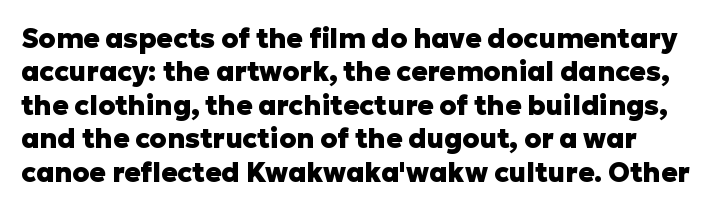
{"italic": "no", "bold": "yes", "underline": "no", "line_spacing_ratio": 1.24, "letter_spacing": "normal", "letter_spacing_em": 0.0, "glyph_px": 27}
